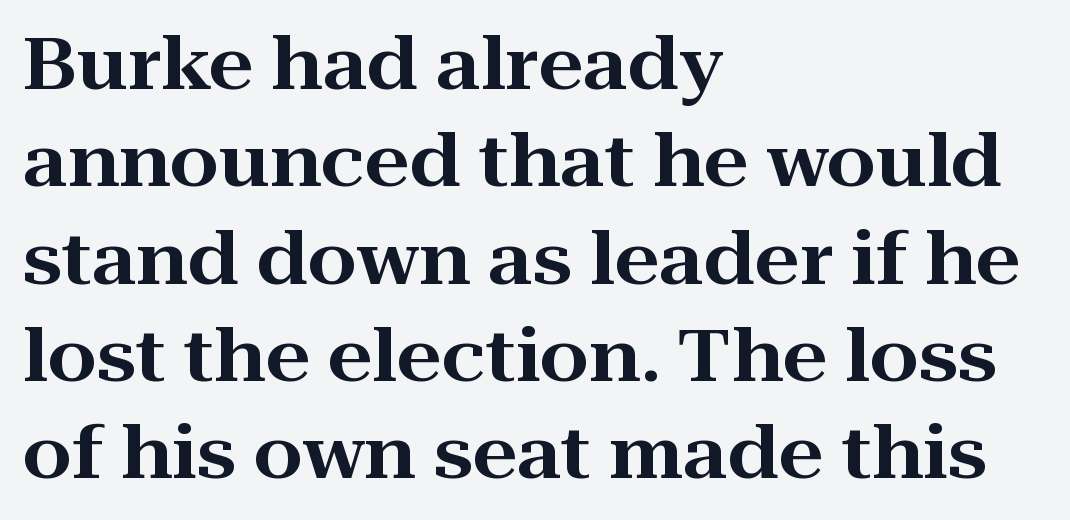
The image shows 71 px wide serif type, upright; set left-aligned, normal line spacing (1.37x), normal letter spacing, not underlined; high stroke contrast and a medium x-height.
